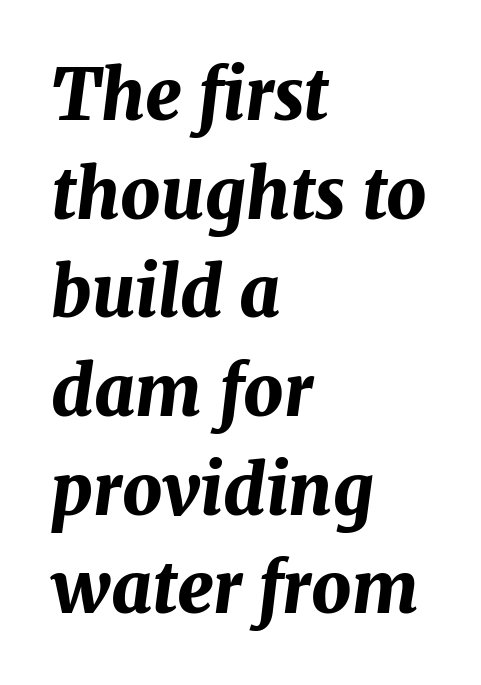
{"italic": "yes", "lean": "right", "slant_degrees": 7, "bold": "yes", "weight": "bold", "width": "normal", "stroke_contrast": "medium", "x_height": "medium", "monospaced": "no", "underline": "no", "align": "left", "line_spacing": "normal", "line_spacing_ratio": 1.41, "letter_spacing": "normal", "letter_spacing_em": 0.0, "glyph_px": 70}
